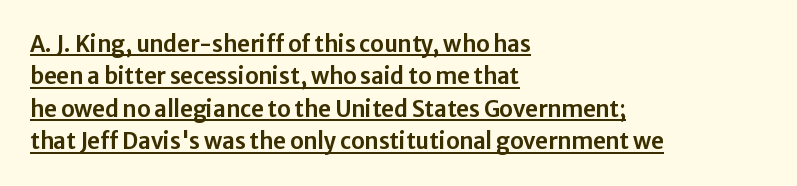
Q: Is the text italic (slanted)? A: No, it is upright.
Q: Is the text underlined? A: Yes.
Q: How is the paragraph aligned? A: Left-aligned.
Q: Is the spacing between letters normal or unusually wide? A: Normal.
Q: Is the spacing between lines tight, normal or loose? A: Normal.
